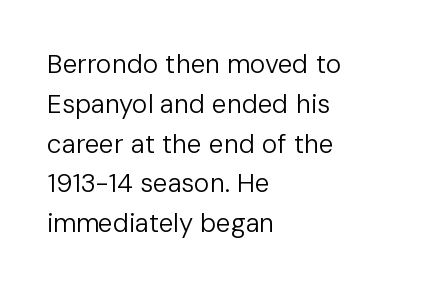
The image shows 26 px text type, upright; set left-aligned, normal line spacing (1.53x), normal letter spacing, not underlined.
